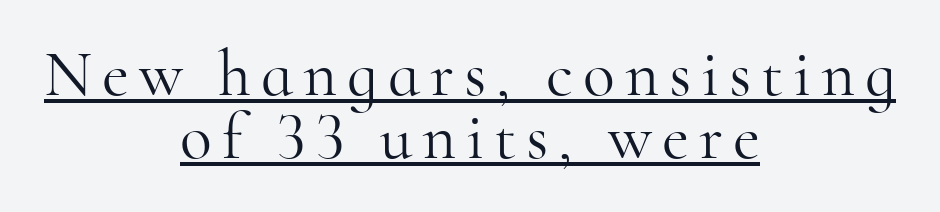
The image shows 66 px light serif type, upright; set centered, tight line spacing (0.96x), underlined; high stroke contrast and a small x-height.
